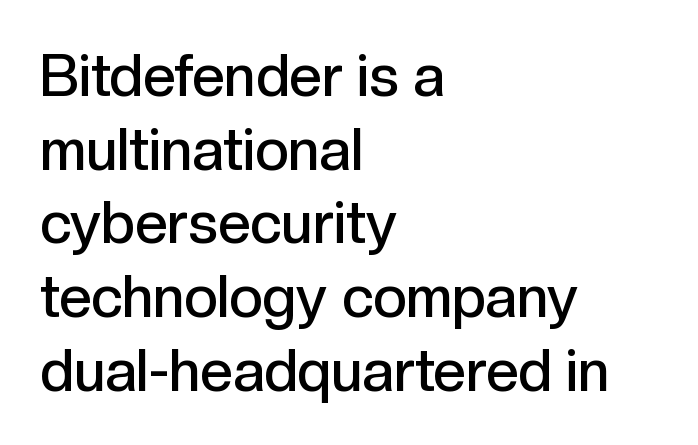
The image shows 58 px semibold sans-serif type, upright; set left-aligned, normal line spacing (1.27x), normal letter spacing, not underlined; a medium x-height.
